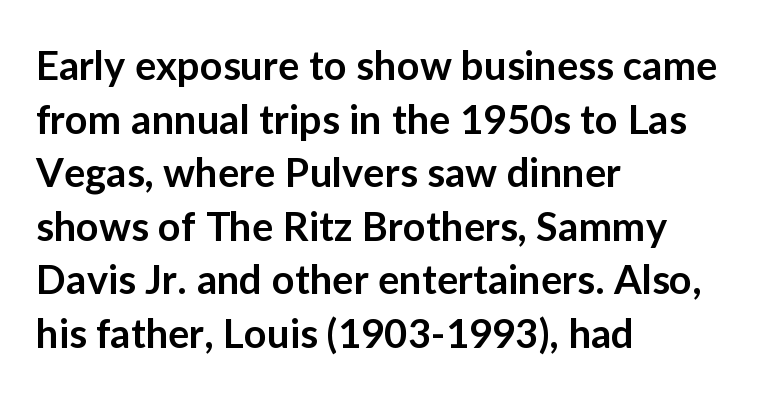
The image shows 40 px semibold sans-serif type, upright; set left-aligned, normal line spacing (1.34x), normal letter spacing, not underlined; low stroke contrast and a medium x-height.
